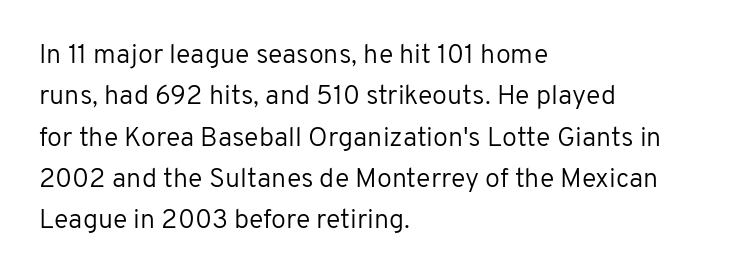
Q: Is the text bold? A: No.
Q: Is the text italic (slanted)? A: No, it is upright.
Q: Is the text underlined? A: No.
Q: How is the paragraph aligned? A: Left-aligned.
Q: Is the spacing between letters normal or unusually wide? A: Normal.
Q: Is the spacing between lines tight, normal or loose? A: Normal.
